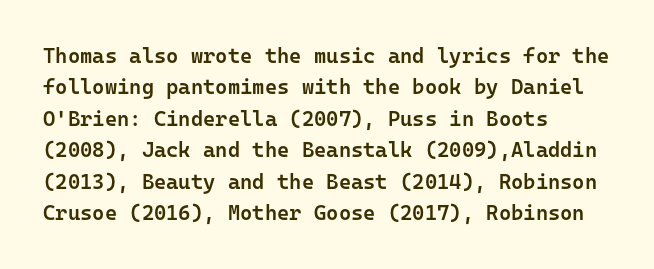
The image shows 21 px text type, upright; set left-aligned, normal line spacing (1.5x), normal letter spacing, not underlined.
